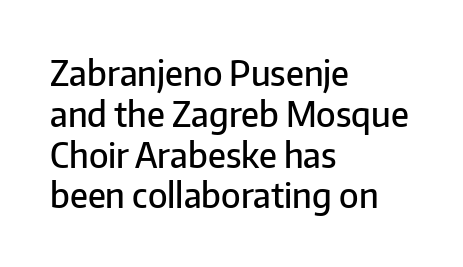
{"serif": "no", "italic": "no", "bold": "semi", "weight": "semibold", "width": "normal", "stroke_contrast": "low", "x_height": "medium", "monospaced": "no", "underline": "no", "align": "left", "line_spacing_ratio": 1.2, "letter_spacing": "normal", "letter_spacing_em": 0.0, "glyph_px": 34}
